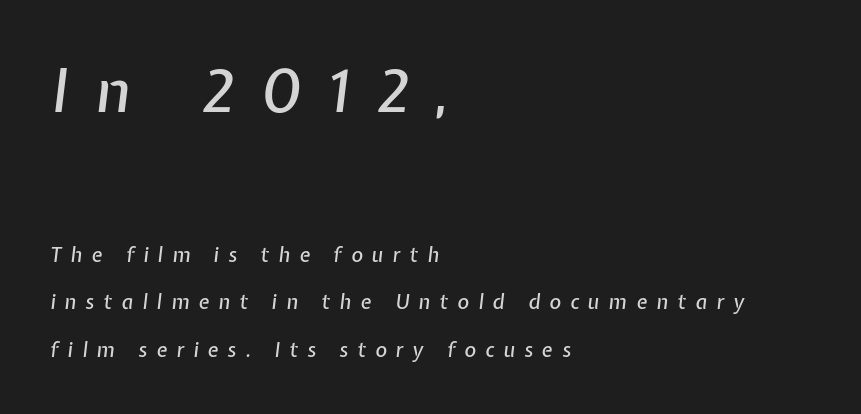
The image shows 60 px text type, italic (leaning right); set left-aligned, loose line spacing (2.38x), unusually wide letter spacing (+0.46 em), not underlined; the first (top) block is 3.0x larger; low stroke contrast and a medium x-height.
